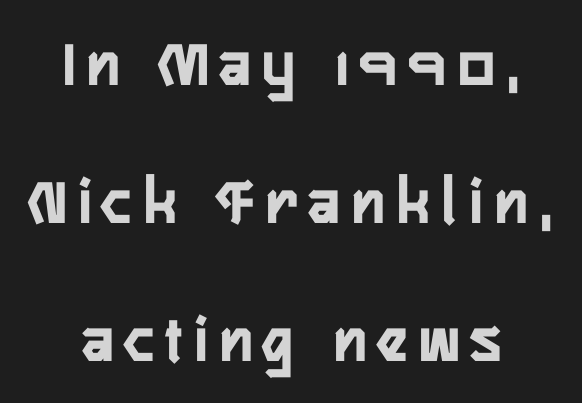
Notice how the passage keeps no hard edge, just a central spine. The passage shown stacks its lines with a broad gap. Honestly, there is no underline to notice here at all. The face used here is proportionally spaced, like ordinary book or web type. Rendered with straight, roman letterforms. The type family on display is of the sans-serif kind.
